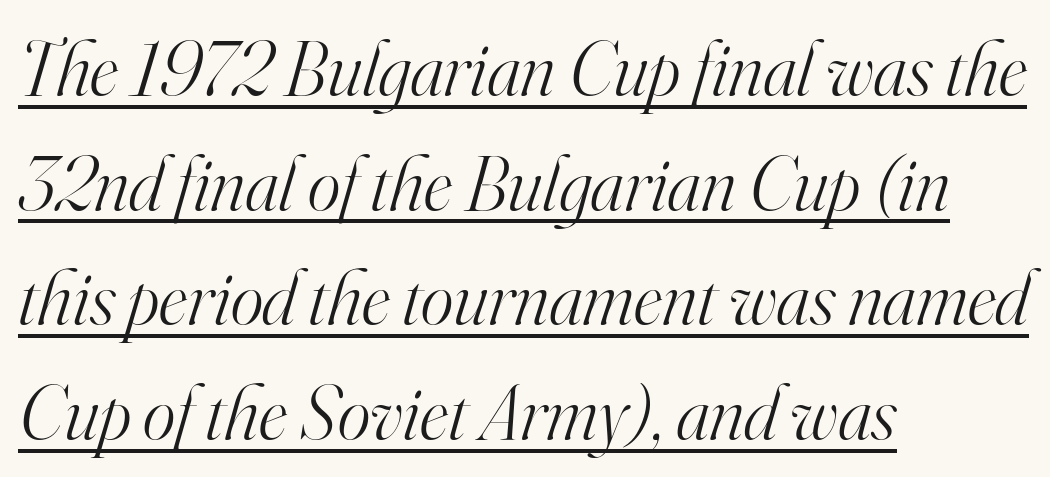
{"serif": "yes", "italic": "yes", "lean": "right", "slant_degrees": 16, "bold": "no", "weight": "light", "width": "normal", "stroke_contrast": "high", "x_height": "small", "monospaced": "no", "underline": "yes", "align": "left", "line_spacing": "normal", "line_spacing_ratio": 1.47, "letter_spacing": "normal", "letter_spacing_em": 0.0, "glyph_px": 78}
